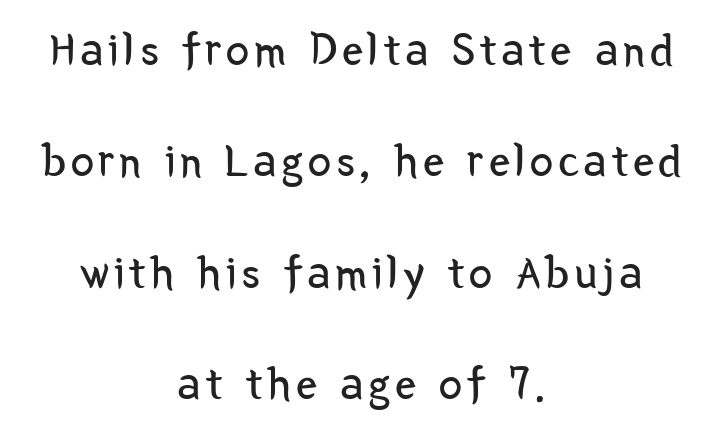
{"serif": "no", "italic": "no", "bold": "no", "weight": "regular", "width": "condensed", "stroke_contrast": "low", "x_height": "medium", "monospaced": "no", "underline": "no", "align": "center", "line_spacing": "loose", "line_spacing_ratio": 2.37, "glyph_px": 47}
